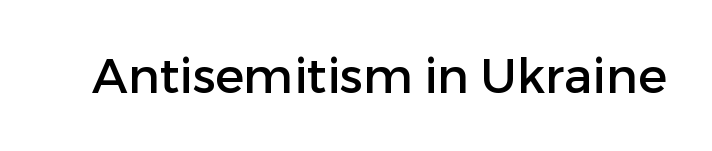
The image shows 48 px sans-serif type, upright; set normal letter spacing, not underlined; low stroke contrast and a medium x-height.
